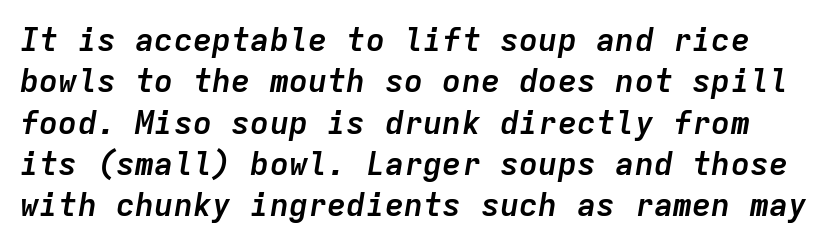
{"italic": "yes", "lean": "right", "slant_degrees": 9, "bold": "yes", "weight": "semibold", "width": "normal", "stroke_contrast": "low", "x_height": "medium", "monospaced": "yes", "underline": "no", "line_spacing": "normal", "line_spacing_ratio": 1.29, "letter_spacing": "normal", "letter_spacing_em": 0.0, "glyph_px": 32}
